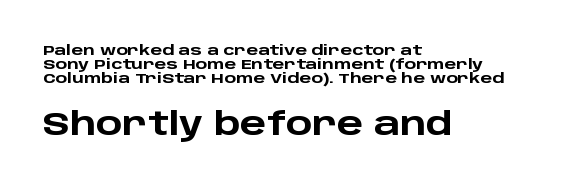
Caption: upper text group reduced, lower text group enlarged. Casual observation: everything's shoved over to the left. The letters stand upright; this is a roman face. Reading down the column, the eye jumps only a short way to each next line. This sample uses plain, unmodified letter spacing. The string is rendered with underlining switched off.
